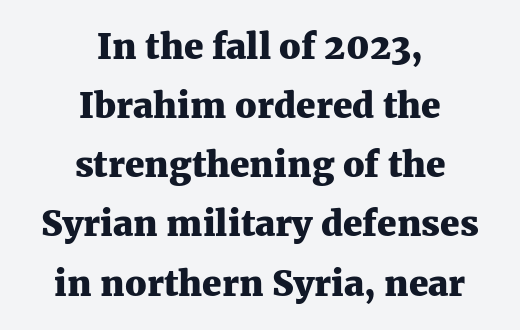
The image shows 35 px heavy serif type, upright; set centered, normal line spacing (1.69x), normal letter spacing, not underlined; medium stroke contrast and a medium x-height.
